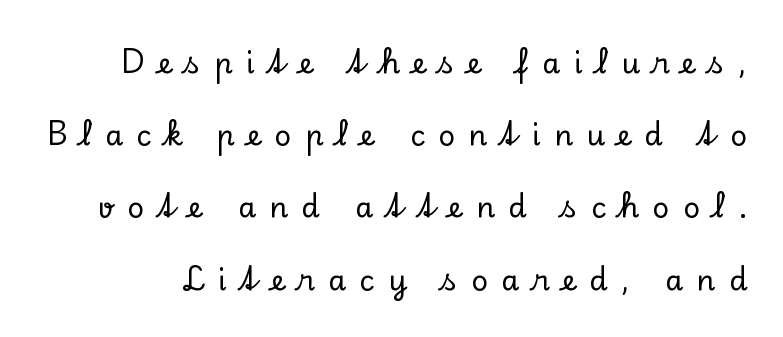
{"italic": "no", "width": "normal", "stroke_contrast": "low", "x_height": "small", "monospaced": "no", "underline": "no", "line_spacing": "loose", "line_spacing_ratio": 2.49, "letter_spacing": "wide", "letter_spacing_em": 0.46, "glyph_px": 29}
